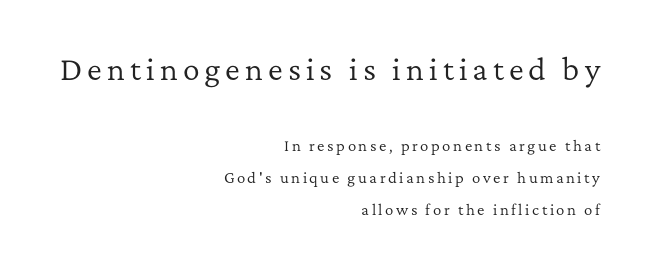
Q: Is the text bold? A: No.
Q: Is the text italic (slanted)? A: No, it is upright.
Q: Is the typeface a serif or a sans-serif typeface? A: Serif.
Q: Is the text underlined? A: No.
Q: How is the paragraph aligned? A: Right-aligned.
Q: Is the spacing between lines tight, normal or loose? A: Loose.
Q: Which block of text is set in a larger size, the first (top) or the second (bottom)? A: The first (top) one.
Q: Width (condensed, normal, or wide)? A: Normal.
Q: Stroke contrast? A: Low.
Q: x-height? A: Medium.
Q: Monospaced? A: No.
